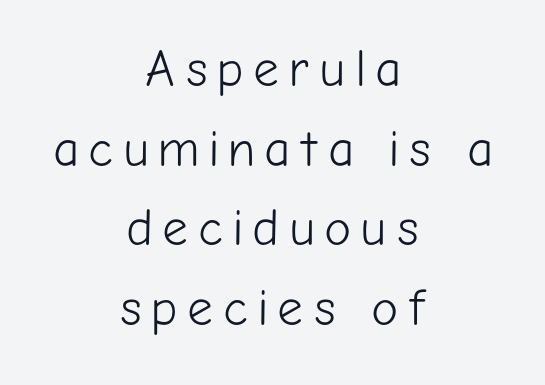
{"serif": "no", "italic": "no", "bold": "no", "weight": "light", "width": "normal", "stroke_contrast": "low", "x_height": "medium", "monospaced": "no", "underline": "no", "align": "center", "line_spacing": "normal", "line_spacing_ratio": 1.56, "glyph_px": 51}
